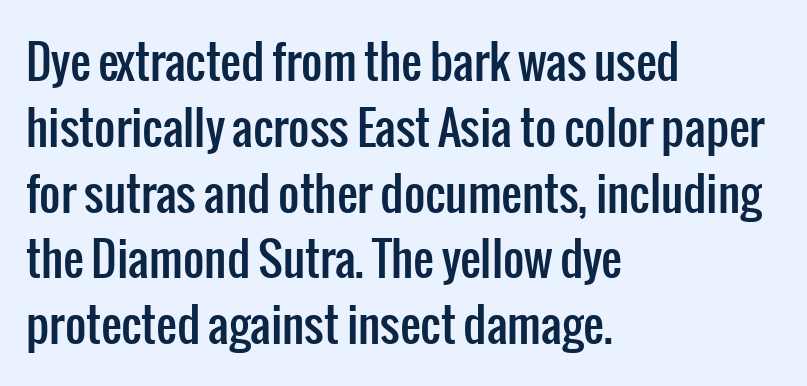
{"serif": "no", "italic": "no", "width": "condensed", "stroke_contrast": "low", "x_height": "medium", "monospaced": "no", "underline": "no", "align": "left", "line_spacing": "normal", "line_spacing_ratio": 1.43, "letter_spacing": "normal", "letter_spacing_em": 0.0, "glyph_px": 46}
